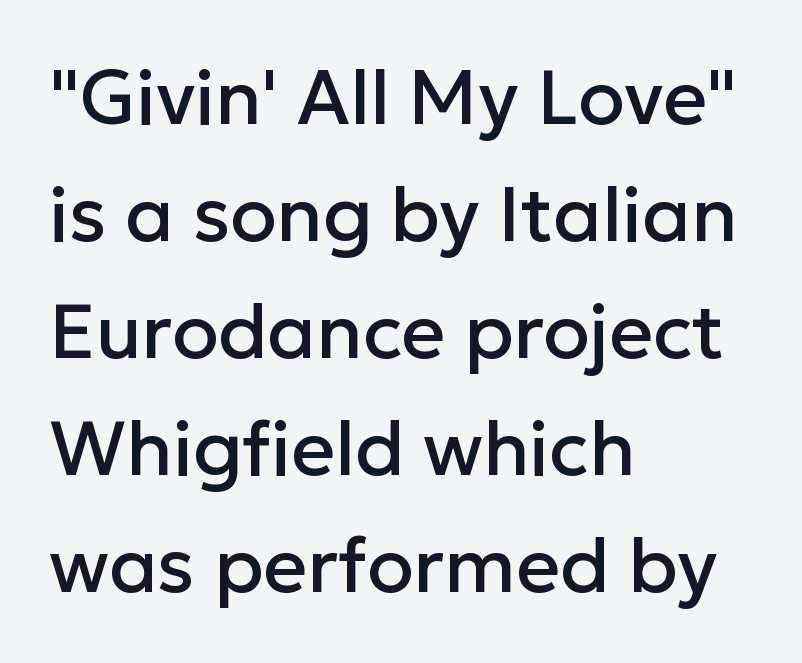
{"serif": "no", "italic": "no", "width": "normal", "stroke_contrast": "low", "x_height": "medium", "monospaced": "no", "underline": "no", "align": "left", "line_spacing": "normal", "line_spacing_ratio": 1.54, "letter_spacing": "normal", "letter_spacing_em": 0.0, "glyph_px": 76}
